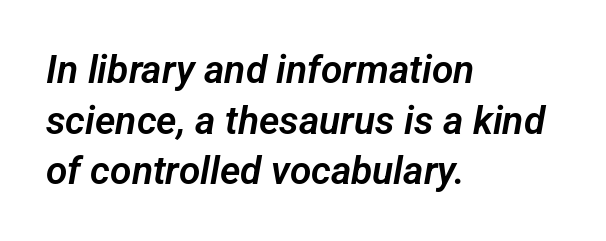
The image shows 39 px sans-serif type; set left-aligned, normal line spacing (1.3x), normal letter spacing, not underlined; low stroke contrast and a medium x-height.
